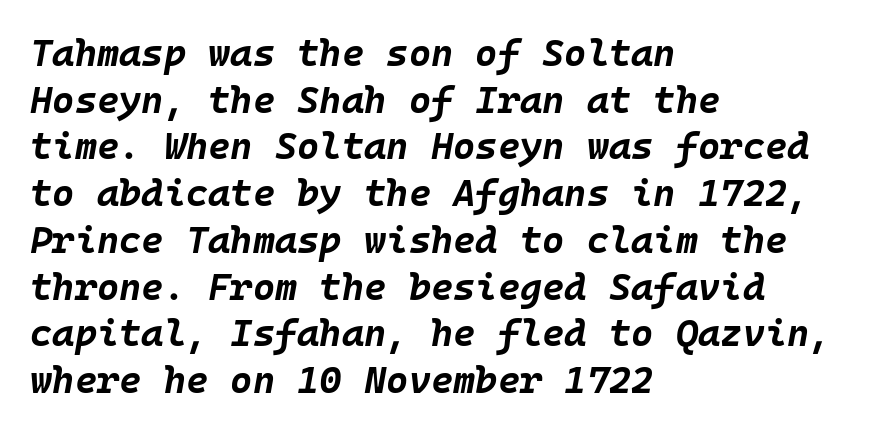
The image shows 38 px bold type, italic (leaning right), monospaced; set left-aligned, line spacing 1.23x, normal letter spacing, not underlined; low stroke contrast and a large x-height.
